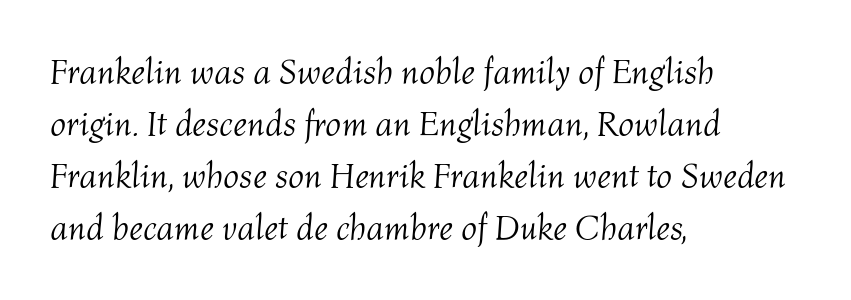
Q: Is the text bold? A: No.
Q: Is the text italic (slanted)? A: Yes, it leans right by about 4 degrees.
Q: Is the text underlined? A: No.
Q: How is the paragraph aligned? A: Left-aligned.
Q: Is the spacing between letters normal or unusually wide? A: Normal.
Q: Is the spacing between lines tight, normal or loose? A: Normal.
Q: Width (condensed, normal, or wide)? A: Normal.
Q: Stroke contrast? A: Medium.
Q: x-height? A: Medium.
Q: Monospaced? A: No.
